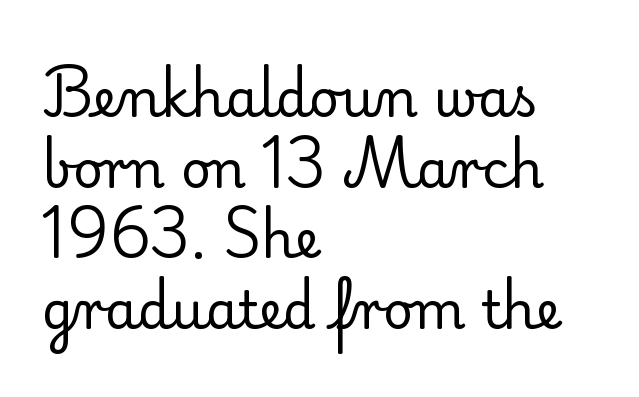
The image shows 52 px regular-weight serif type, upright; set left-aligned, normal line spacing (1.36x), normal letter spacing, not underlined; low stroke contrast and a small x-height.
